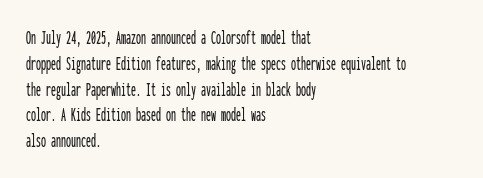
The image shows 20 px text type, upright; set left-aligned, normal line spacing (1.29x), normal letter spacing, not underlined.
